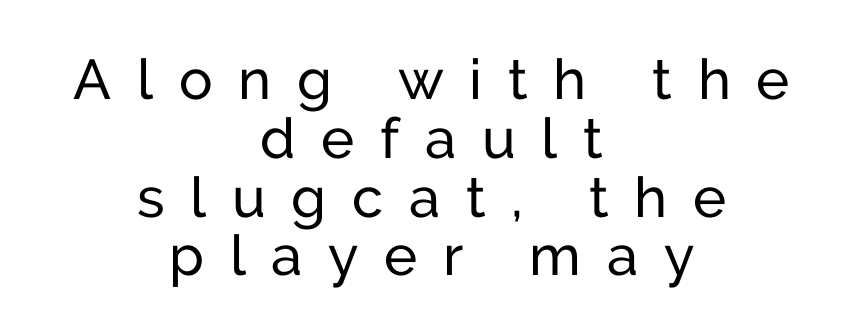
{"serif": "no", "italic": "no", "bold": "no", "weight": "regular", "width": "normal", "stroke_contrast": "low", "x_height": "medium", "monospaced": "no", "underline": "no", "align": "center", "line_spacing": "tight", "line_spacing_ratio": 1.05, "letter_spacing": "wide", "letter_spacing_em": 0.46, "glyph_px": 56}
